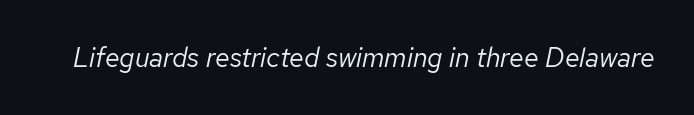
Q: Is the text bold? A: No.
Q: Is the text italic (slanted)? A: Yes, it leans right by about 12 degrees.
Q: Is the text underlined? A: No.
Q: Is the spacing between letters normal or unusually wide? A: Normal.
